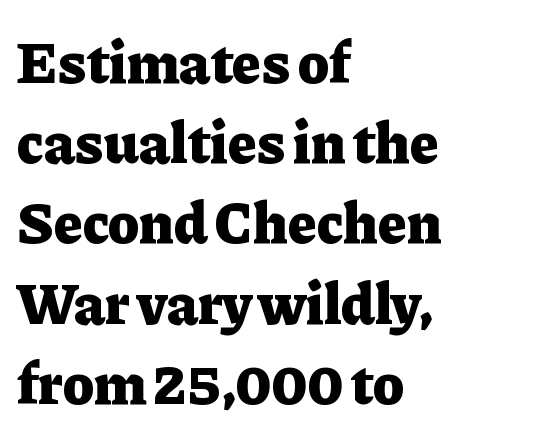
{"serif": "yes", "italic": "no", "bold": "yes", "weight": "heavy", "width": "normal", "stroke_contrast": "low", "x_height": "medium", "monospaced": "no", "underline": "no", "align": "left", "line_spacing": "normal", "line_spacing_ratio": 1.36, "letter_spacing": "normal", "letter_spacing_em": 0.0, "glyph_px": 59}
